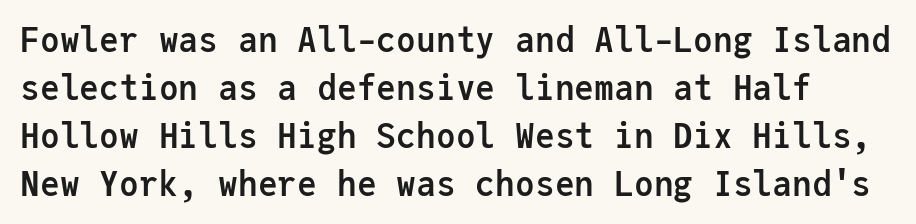
The image shows 33 px semibold sans-serif type, upright, monospaced; set normal line spacing (1.45x), normal letter spacing, not underlined; low stroke contrast and a medium x-height.
